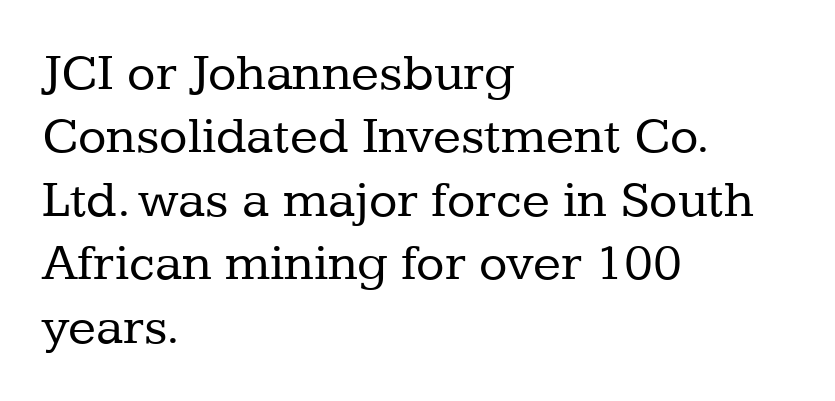
{"serif": "yes", "italic": "no", "bold": "no", "weight": "regular", "width": "normal", "stroke_contrast": "low", "x_height": "medium", "monospaced": "no", "underline": "no", "align": "left", "line_spacing_ratio": 1.22, "letter_spacing": "normal", "letter_spacing_em": 0.0, "glyph_px": 52}
